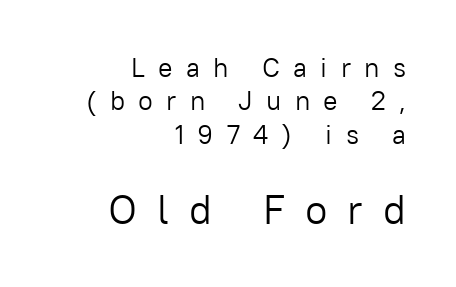
Q: Is the text bold? A: No.
Q: Is the text italic (slanted)? A: No, it is upright.
Q: Is the typeface a serif or a sans-serif typeface? A: Sans-serif.
Q: Is the text underlined? A: No.
Q: How is the paragraph aligned? A: Right-aligned.
Q: Is the spacing between letters normal or unusually wide? A: Unusually wide.
Q: Which block of text is set in a larger size, the first (top) or the second (bottom)? A: The second (bottom) one.
Q: Width (condensed, normal, or wide)? A: Normal.
Q: Stroke contrast? A: Low.
Q: x-height? A: Medium.
Q: Monospaced? A: No.
